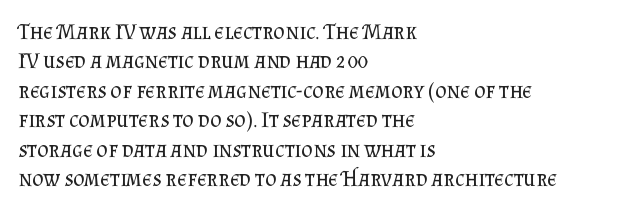
{"italic": "no", "bold": "no", "underline": "no", "align": "left", "line_spacing": "normal", "line_spacing_ratio": 1.34, "letter_spacing": "normal", "letter_spacing_em": 0.0, "glyph_px": 22}
